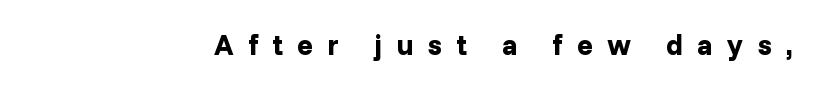
{"serif": "no", "italic": "no", "bold": "yes", "weight": "bold", "width": "normal", "stroke_contrast": "low", "x_height": "medium", "monospaced": "no", "underline": "no", "letter_spacing": "wide", "letter_spacing_em": 0.49, "glyph_px": 29}
